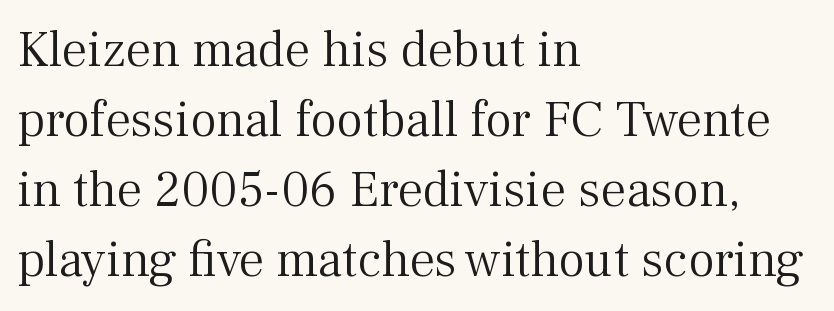
The passage is arranged the way most books set body copy — flush left. Leading: standard. The face used here is proportionally spaced, like ordinary book or web type. Stem width sits at or under what a default text font uses. The font's upright variant was chosen for this text. Little horizontal feet cap the strokes, marking this as serif type.
